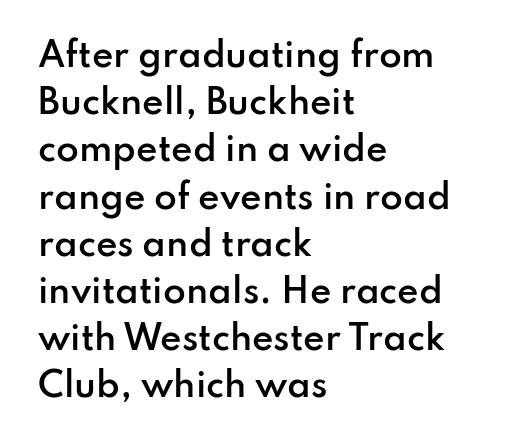
Q: Is the text bold? A: Semi-bold.
Q: Is the text italic (slanted)? A: No, it is upright.
Q: Is the typeface a serif or a sans-serif typeface? A: Sans-serif.
Q: Is the text underlined? A: No.
Q: How is the paragraph aligned? A: Left-aligned.
Q: Is the spacing between letters normal or unusually wide? A: Normal.
Q: Is the spacing between lines tight, normal or loose? A: Normal.
Q: Width (condensed, normal, or wide)? A: Normal.
Q: Stroke contrast? A: Low.
Q: x-height? A: Small.
Q: Monospaced? A: No.
